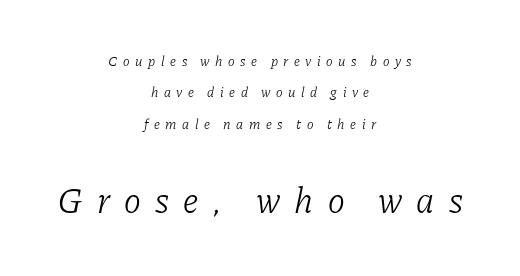
{"serif": "yes", "italic": "yes", "lean": "right", "slant_degrees": 11, "bold": "no", "weight": "light", "width": "normal", "stroke_contrast": "low", "x_height": "medium", "monospaced": "no", "underline": "no", "align": "center", "line_spacing": "loose", "line_spacing_ratio": 2.25, "letter_spacing": "wide", "letter_spacing_em": 0.4, "larger_block": "second", "size_ratio": 2.57, "glyph_px": 36}
